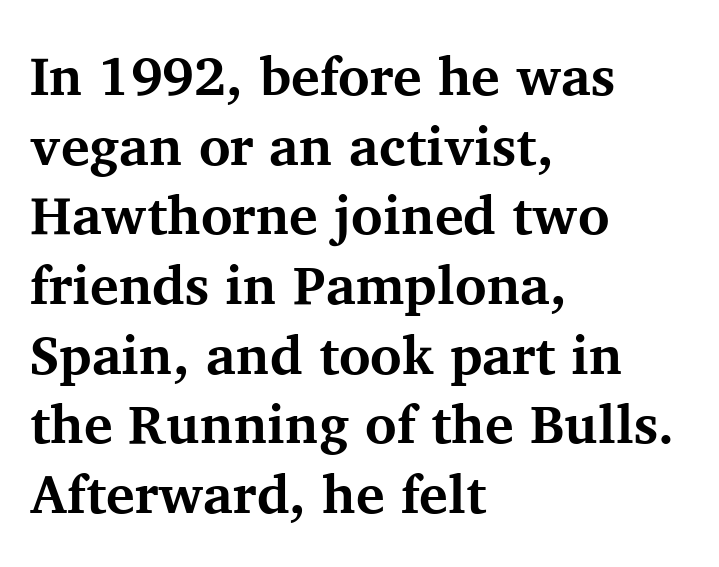
Q: Is the text bold? A: Yes.
Q: Is the text italic (slanted)? A: No, it is upright.
Q: Is the typeface a serif or a sans-serif typeface? A: Serif.
Q: Is the text underlined? A: No.
Q: How is the paragraph aligned? A: Left-aligned.
Q: Is the spacing between letters normal or unusually wide? A: Normal.
Q: Is the spacing between lines tight, normal or loose? A: Normal.
Q: Width (condensed, normal, or wide)? A: Normal.
Q: Stroke contrast? A: Medium.
Q: x-height? A: Medium.
Q: Monospaced? A: No.
